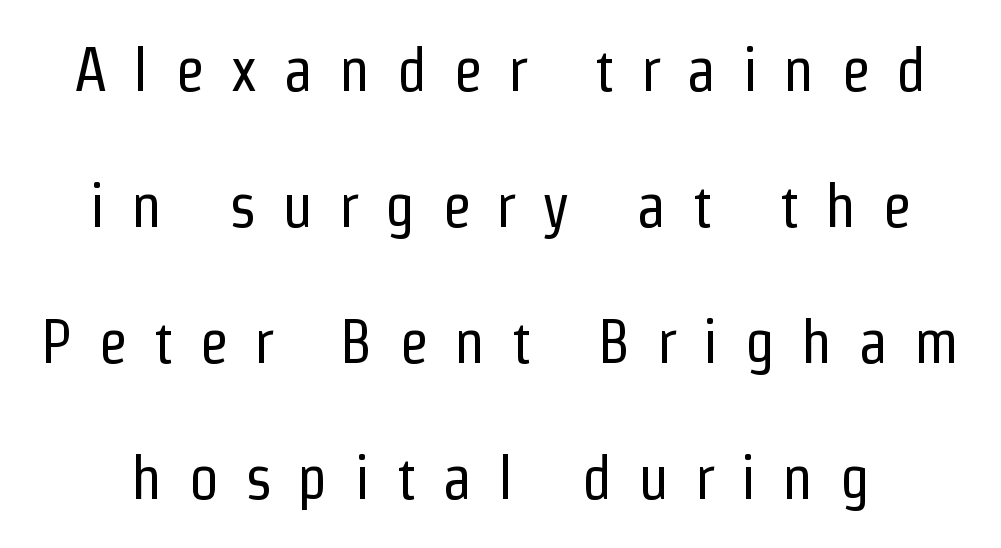
Q: Is the text bold? A: No.
Q: Is the text italic (slanted)? A: No, it is upright.
Q: Is the typeface a serif or a sans-serif typeface? A: Sans-serif.
Q: Is the text underlined? A: No.
Q: Is the spacing between letters normal or unusually wide? A: Unusually wide.
Q: Is the spacing between lines tight, normal or loose? A: Loose.
Q: Width (condensed, normal, or wide)? A: Condensed.
Q: Stroke contrast? A: Low.
Q: x-height? A: Medium.
Q: Monospaced? A: No.
